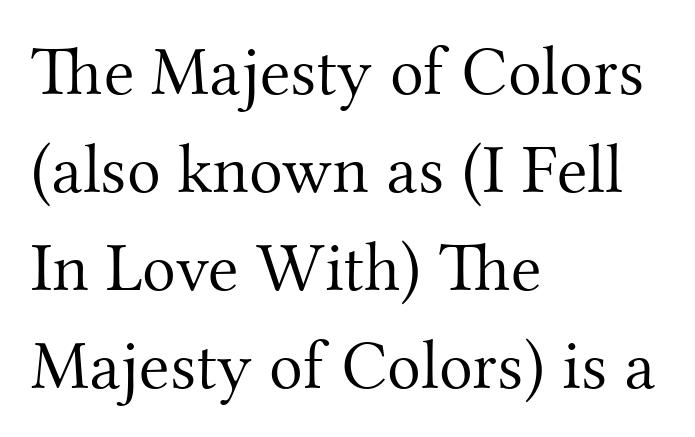
The image shows 70 px light serif type, upright; set left-aligned, normal line spacing (1.4x), normal letter spacing, not underlined; medium stroke contrast and a small x-height.
